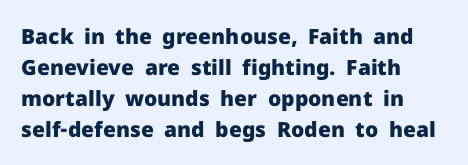
Q: Is the text bold? A: Yes.
Q: Is the text italic (slanted)? A: No, it is upright.
Q: Is the text underlined? A: No.
Q: How is the paragraph aligned? A: Left-aligned.
Q: Is the spacing between letters normal or unusually wide? A: Normal.
Q: Is the spacing between lines tight, normal or loose? A: Normal.
